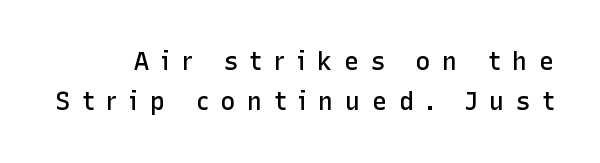
The image shows 25 px text type, upright; set normal line spacing (1.6x), unusually wide letter spacing (+0.47 em), not underlined.
